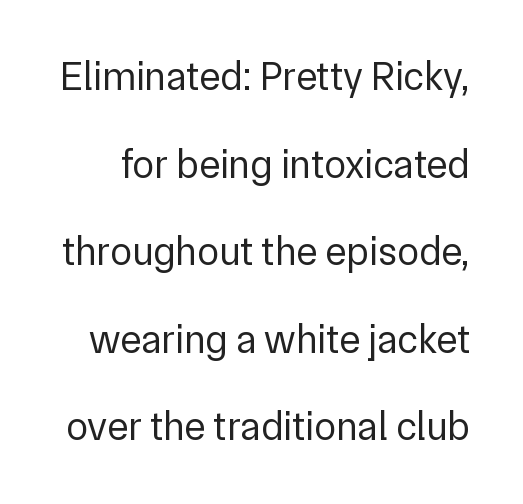
The lines are spread far apart with generous leading. Proportional: the letters do not fall into vertical columns. The font family rendered here belongs to the sans-serif group. This is not heavy type; no bold has been used. Ascenders rise straight up at ninety degrees.
